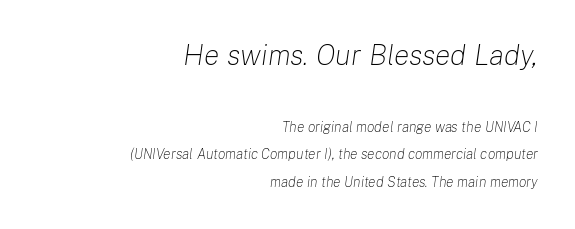
Q: Is the text bold? A: No.
Q: Is the text italic (slanted)? A: Yes, it leans right by about 8 degrees.
Q: Is the text underlined? A: No.
Q: How is the paragraph aligned? A: Right-aligned.
Q: Is the spacing between letters normal or unusually wide? A: Normal.
Q: Is the spacing between lines tight, normal or loose? A: Loose.
Q: Which block of text is set in a larger size, the first (top) or the second (bottom)? A: The first (top) one.
Q: Width (condensed, normal, or wide)? A: Normal.
Q: Stroke contrast? A: Low.
Q: x-height? A: Medium.
Q: Monospaced? A: No.
